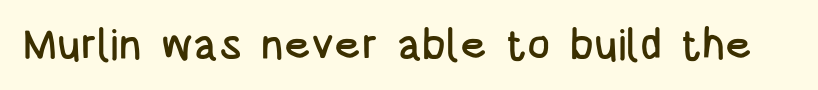
{"serif": "no", "italic": "no", "width": "condensed", "stroke_contrast": "low", "x_height": "large", "monospaced": "no", "underline": "no", "letter_spacing": "normal", "letter_spacing_em": 0.0, "glyph_px": 43}
